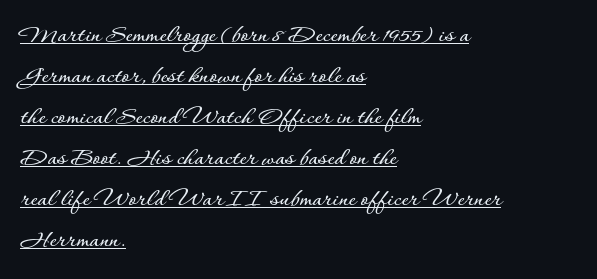
A typographer would call this underscored text. The vertical gap from one line to the next is medium. A student would call this left alignment; a typographer would say flush left, rag right. Compared with typical body copy, the letter spacing here is the same.
